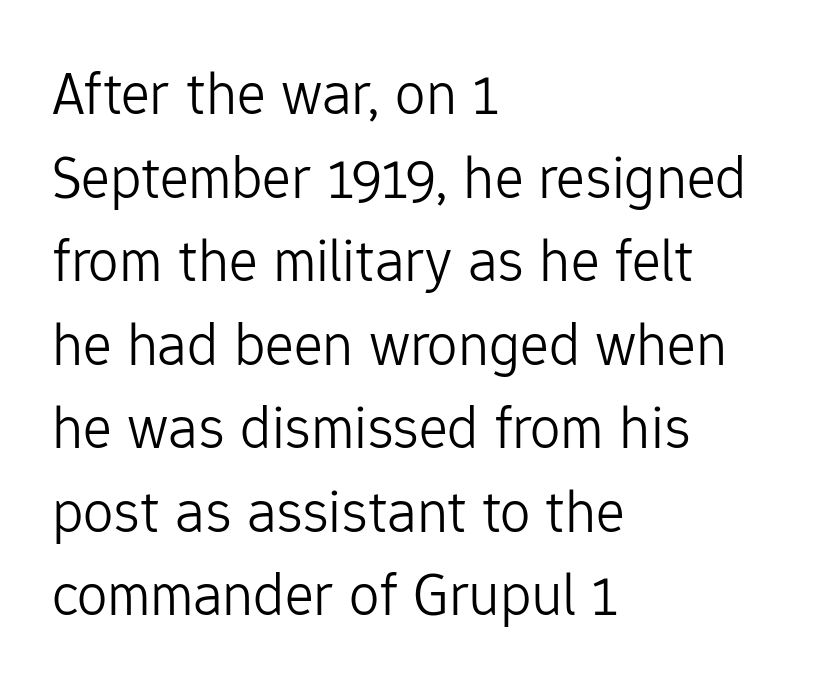
The image shows 61 px light sans-serif type, upright; set left-aligned, normal line spacing (1.37x), normal letter spacing, not underlined; low stroke contrast and a medium x-height.
